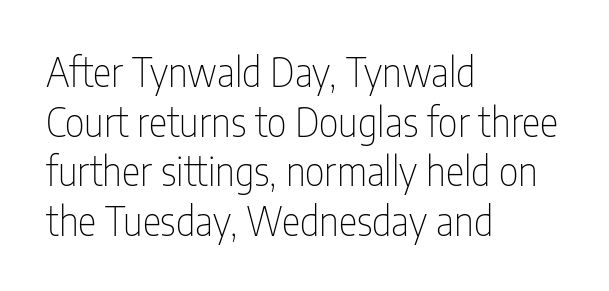
Q: Is the text bold? A: No.
Q: Is the text italic (slanted)? A: No, it is upright.
Q: Is the typeface a serif or a sans-serif typeface? A: Sans-serif.
Q: Is the text underlined? A: No.
Q: How is the paragraph aligned? A: Left-aligned.
Q: Is the spacing between letters normal or unusually wide? A: Normal.
Q: Is the spacing between lines tight, normal or loose? A: Normal.
Q: Width (condensed, normal, or wide)? A: Condensed.
Q: Stroke contrast? A: Low.
Q: x-height? A: Medium.
Q: Monospaced? A: No.
